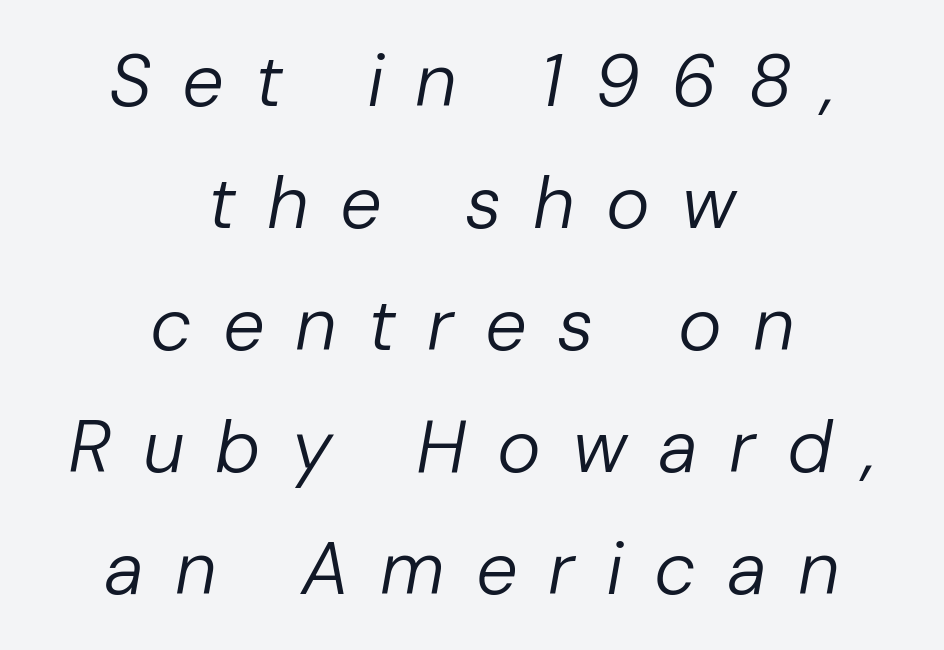
This is oblique type, the kind used for emphasis or titles. The face looks like a standard text weight, possibly lighter. The string is rendered with underlining switched off. This sample has the flowing, uneven cadence of proportional lettering. Whoever set this chose a conventional vertical rhythm. Casual observation: everything's sitting right in the middle.
